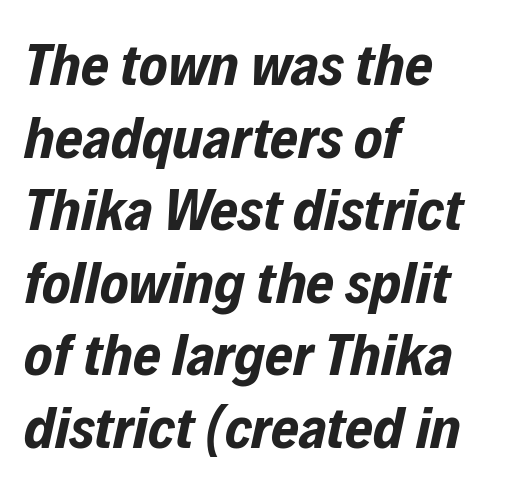
Q: Is the text bold? A: Yes.
Q: Is the text italic (slanted)? A: Yes, it leans right by about 12 degrees.
Q: Is the text underlined? A: No.
Q: How is the paragraph aligned? A: Left-aligned.
Q: Is the spacing between letters normal or unusually wide? A: Normal.
Q: Width (condensed, normal, or wide)? A: Condensed.
Q: Stroke contrast? A: Low.
Q: x-height? A: Medium.
Q: Monospaced? A: No.
